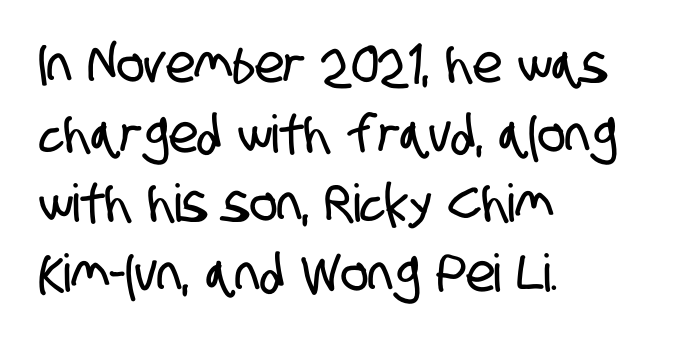
Q: Is the typeface a serif or a sans-serif typeface? A: Sans-serif.
Q: Is the text underlined? A: No.
Q: How is the paragraph aligned? A: Left-aligned.
Q: Is the spacing between letters normal or unusually wide? A: Normal.
Q: Is the spacing between lines tight, normal or loose? A: Normal.
Q: Width (condensed, normal, or wide)? A: Condensed.
Q: Stroke contrast? A: Low.
Q: x-height? A: Large.
Q: Monospaced? A: No.
